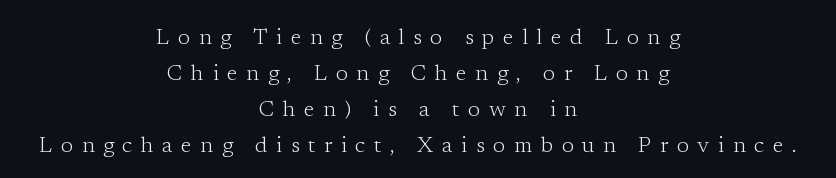
{"italic": "no", "bold": "no", "underline": "no", "align": "center", "line_spacing": "normal", "line_spacing_ratio": 1.63, "letter_spacing": "wide", "letter_spacing_em": 0.39, "glyph_px": 22}
